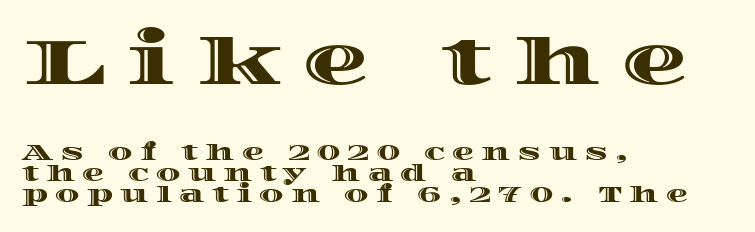
{"italic": "no", "width": "wide", "x_height": "large", "monospaced": "no", "underline": "no", "align": "left", "line_spacing": "tight", "line_spacing_ratio": 0.97, "letter_spacing": "wide", "letter_spacing_em": 0.33, "larger_block": "first", "size_ratio": 3.0, "glyph_px": 66}
